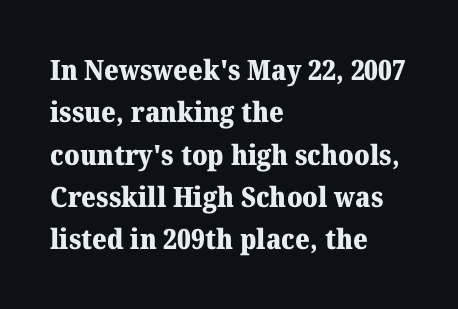
Line spacing here is normal. Each glyph is drawn with heavy, bold strokes. When letters stand straight like this, we call the style roman or upright. Inter-character spacing is left at the font's built-in metrics. Does the type have serifs? Yes, each stem ends in a small foot. Reading down the block, your eye returns to a fixed left position each line.
